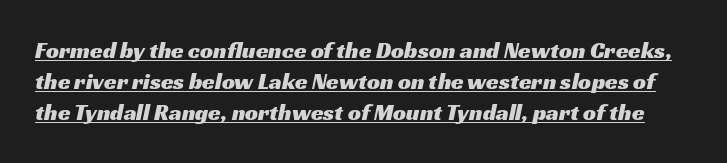
The image shows 23 px text type; set normal line spacing (1.35x), normal letter spacing, underlined.
